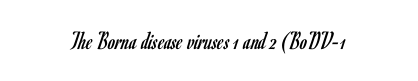
The image shows 26 px text type; set centered, normal letter spacing, not underlined.
